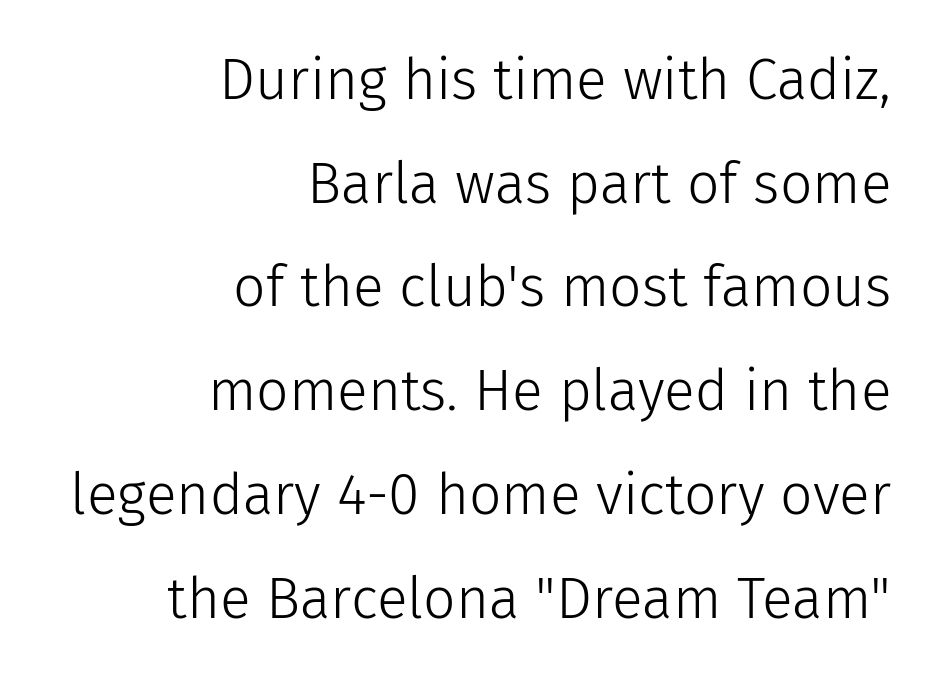
The font's upright variant was chosen for this text. Spacing between characters is what you'd get straight out of the box. These lines are rendered in a variable-pitch font. The typeface has the unassuming heft of standard copy or less. Line ends are locked; line starts wander. Beneath every word, the page is bare.
